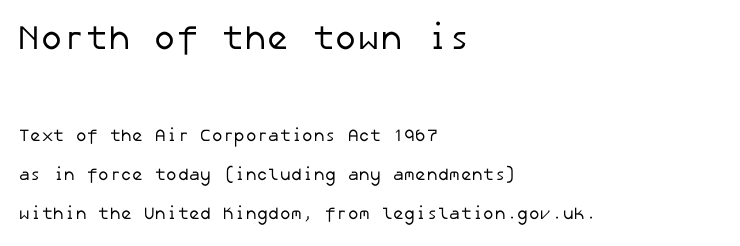
Top chunk: large. Bottom chunk: small. A sans-serif font was chosen for this passage. Honestly, the letter spacing is just normal — you wouldn't notice it. Weight: regular or lighter.
